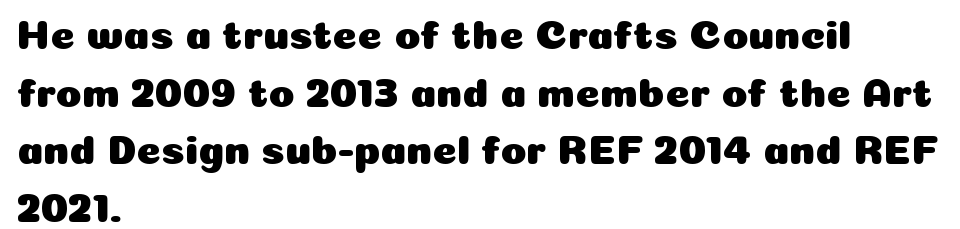
The image shows 42 px sans-serif type, upright; set left-aligned, normal line spacing (1.37x), normal letter spacing, not underlined; low stroke contrast and a medium x-height.
